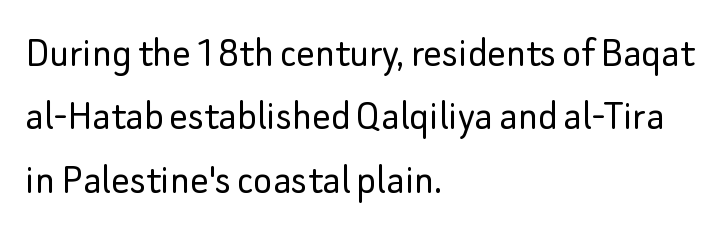
{"serif": "no", "italic": "no", "bold": "no", "weight": "light", "width": "normal", "stroke_contrast": "low", "x_height": "small", "monospaced": "no", "underline": "no", "align": "left", "line_spacing": "normal", "line_spacing_ratio": 1.41, "letter_spacing": "normal", "letter_spacing_em": 0.0, "glyph_px": 45}
